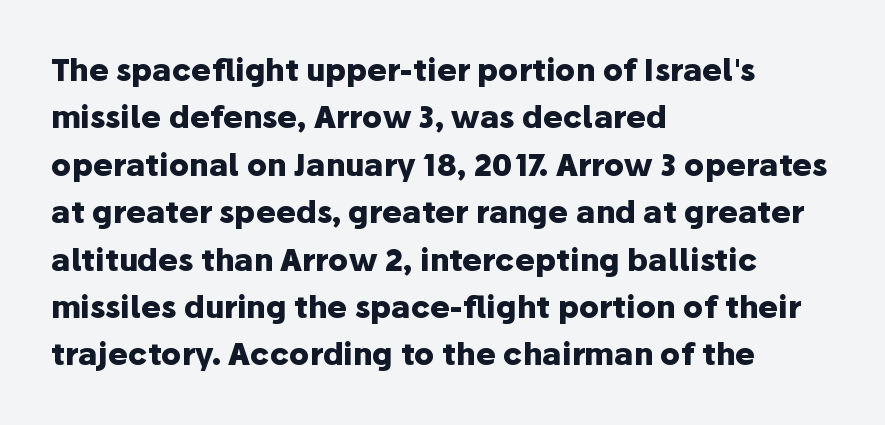
The image shows 30 px heavy sans-serif type, upright; set left-aligned, normal line spacing (1.58x), normal letter spacing, not underlined; low stroke contrast and a medium x-height.
